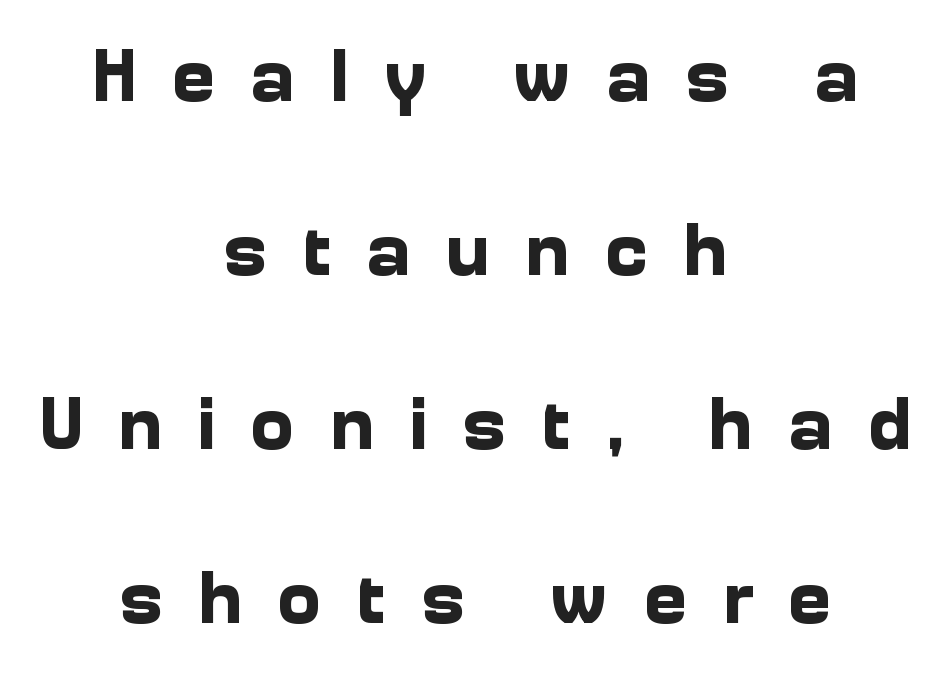
{"serif": "no", "italic": "no", "bold": "yes", "weight": "bold", "width": "normal", "stroke_contrast": "low", "x_height": "medium", "monospaced": "no", "underline": "no", "align": "center", "line_spacing": "loose", "line_spacing_ratio": 2.35, "letter_spacing": "wide", "letter_spacing_em": 0.47, "glyph_px": 74}
